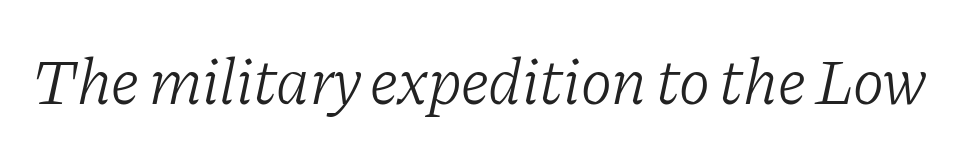
Are there feet on the stems? There are — it's a serif. Beneath every word, the page is bare. In terms of posture, this sample is oblique. Counters stay open thanks to moderate or lighter strokes. You could not count columns in this text — the font is proportionally spaced. Spacing between characters is what you'd get straight out of the box.
